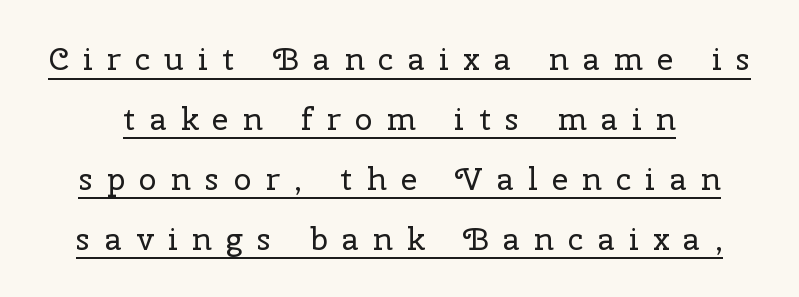
Characters follow at a spacing far wider than the type designer built in. The letterforms sit at book weight or below. The rendering shows small feet on the letterforms — a serif design. Characters remain perfectly vertical along every line. Underlining? Definitely there.
